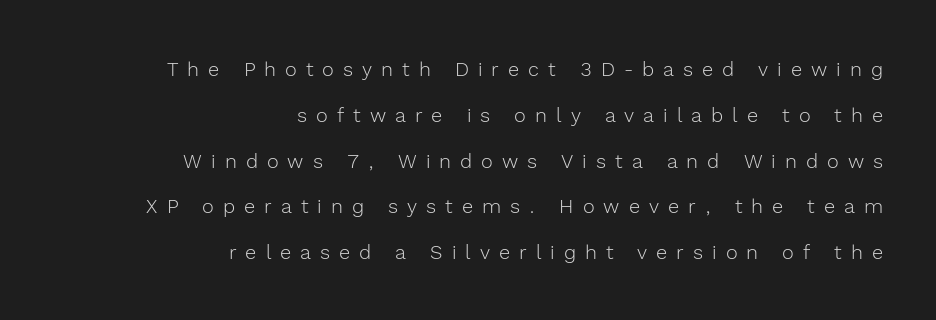
The image shows 20 px text type, upright; set right-aligned, loose line spacing (2.29x), unusually wide letter spacing (+0.45 em), not underlined.
